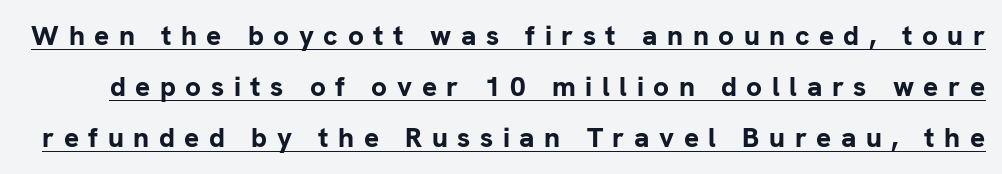
Q: Is the text bold? A: Yes.
Q: Is the text italic (slanted)? A: No, it is upright.
Q: Is the typeface a serif or a sans-serif typeface? A: Sans-serif.
Q: Is the text underlined? A: Yes.
Q: Is the spacing between letters normal or unusually wide? A: Unusually wide.
Q: Width (condensed, normal, or wide)? A: Normal.
Q: Stroke contrast? A: Low.
Q: x-height? A: Medium.
Q: Monospaced? A: No.
